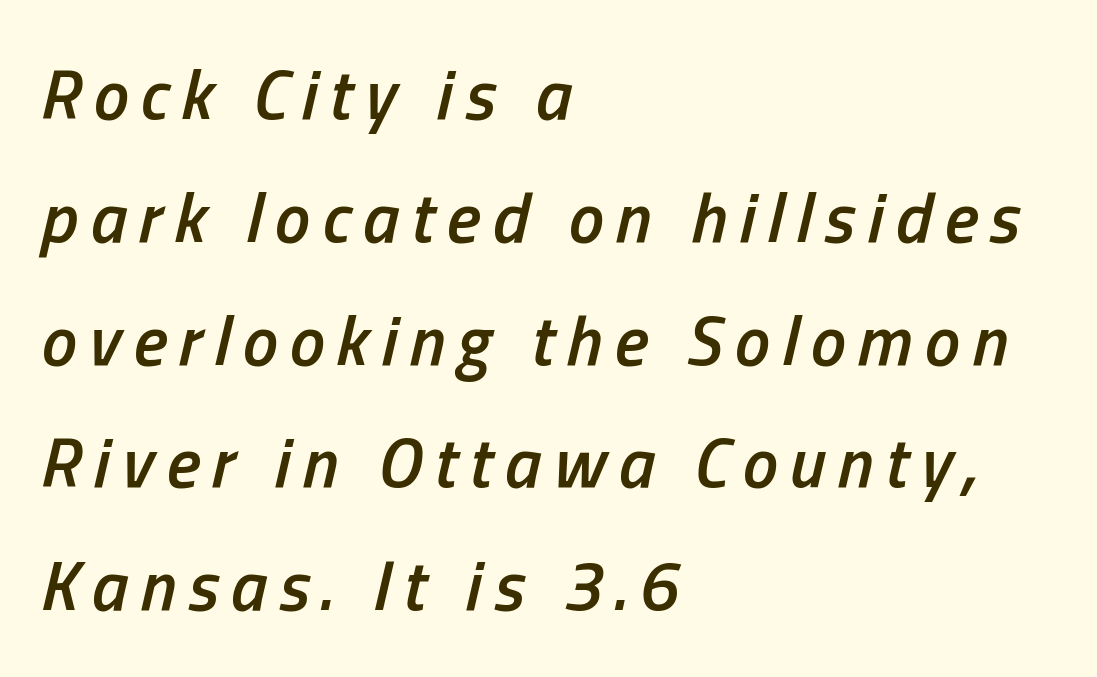
Visually the block forms a straight wall on the left and a jagged coastline on the right. In terms of posture, this sample is oblique. Character widths vary here, with narrow letters taking less room than wide ones. Students, this is semibold: more ink than regular, less than bold. Just letters on the line, the space beneath them empty.
